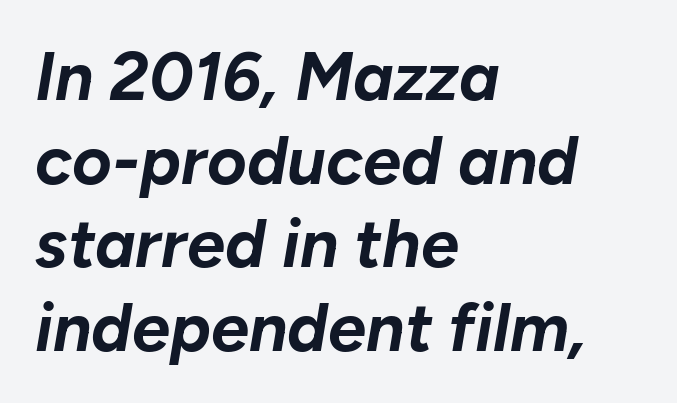
The image shows 68 px bold type, italic (leaning right); set left-aligned, line spacing 1.23x, normal letter spacing, not underlined; low stroke contrast and a medium x-height.
